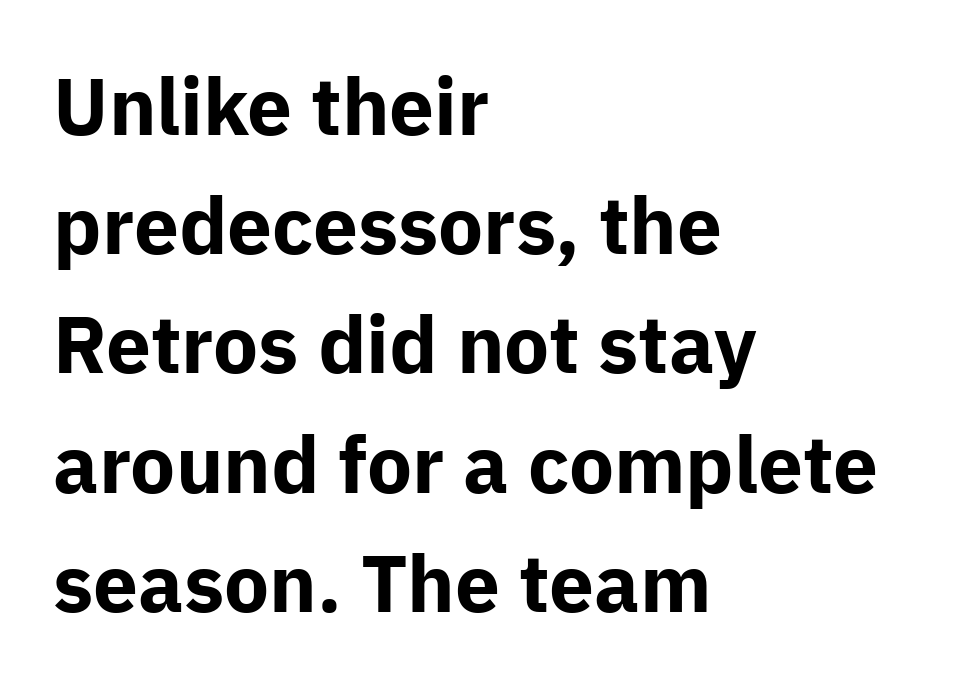
Q: Is the text bold? A: Yes.
Q: Is the text italic (slanted)? A: No, it is upright.
Q: Is the typeface a serif or a sans-serif typeface? A: Sans-serif.
Q: Is the text underlined? A: No.
Q: How is the paragraph aligned? A: Left-aligned.
Q: Is the spacing between letters normal or unusually wide? A: Normal.
Q: Is the spacing between lines tight, normal or loose? A: Normal.
Q: Width (condensed, normal, or wide)? A: Normal.
Q: Stroke contrast? A: Low.
Q: x-height? A: Medium.
Q: Monospaced? A: No.
